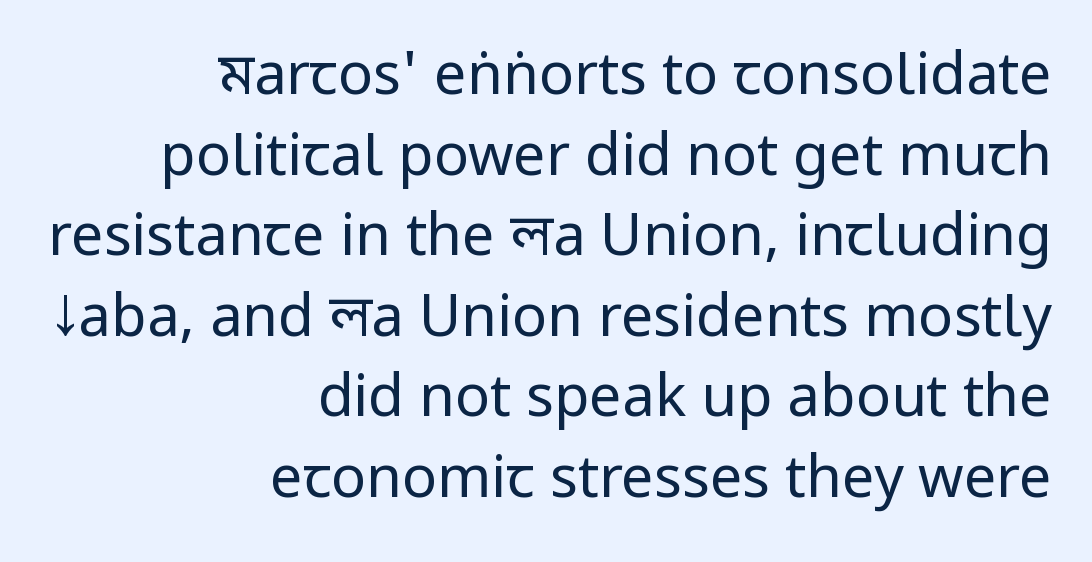
The font's upright variant was chosen for this text. Has an underline been added? It has not. Regarding leading, the lines here are spaced in the standard way. Each line ends at the same right margin while the left side varies. Stems here are at most as thick as an everyday book face. In terms of letterform style, serifs are entirely absent.
